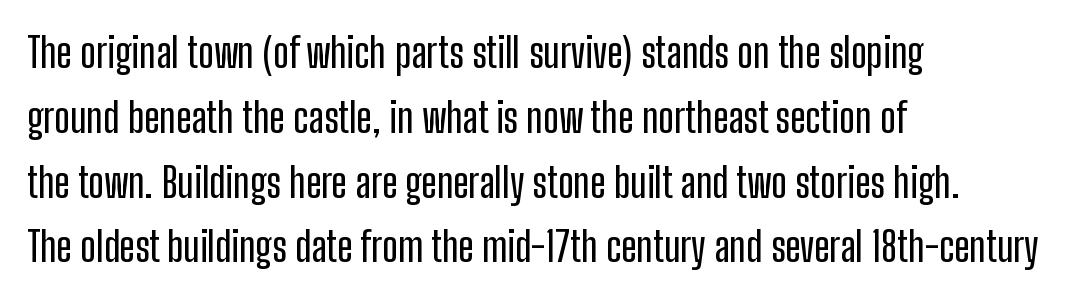
Q: Is the text italic (slanted)? A: No, it is upright.
Q: Is the typeface a serif or a sans-serif typeface? A: Sans-serif.
Q: Is the text underlined? A: No.
Q: How is the paragraph aligned? A: Left-aligned.
Q: Is the spacing between letters normal or unusually wide? A: Normal.
Q: Is the spacing between lines tight, normal or loose? A: Normal.
Q: Width (condensed, normal, or wide)? A: Condensed.
Q: Stroke contrast? A: Low.
Q: x-height? A: Medium.
Q: Monospaced? A: No.
